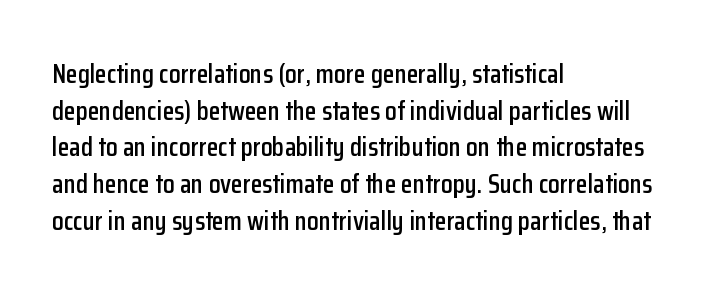
{"italic": "no", "underline": "no", "align": "left", "line_spacing": "normal", "line_spacing_ratio": 1.36, "letter_spacing": "normal", "letter_spacing_em": 0.0, "glyph_px": 27}
